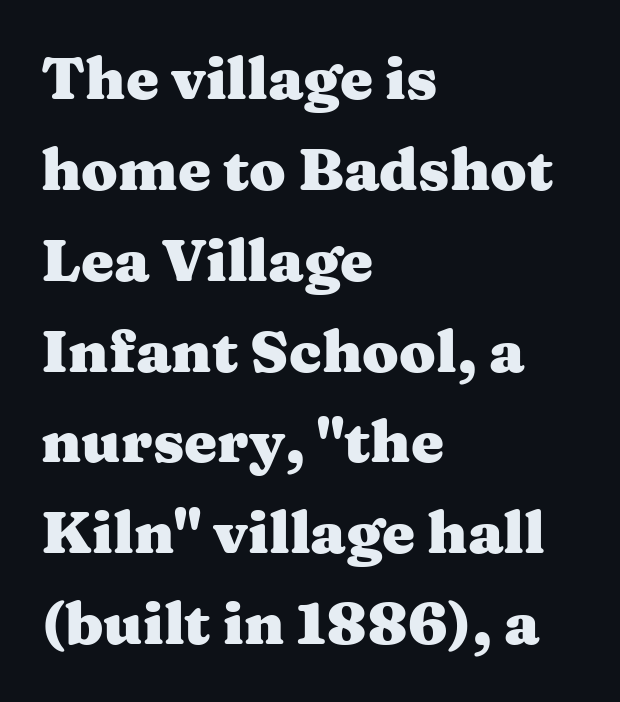
{"serif": "yes", "italic": "no", "bold": "yes", "weight": "heavy", "width": "wide", "stroke_contrast": "medium", "x_height": "medium", "monospaced": "no", "underline": "no", "align": "left", "line_spacing": "normal", "line_spacing_ratio": 1.54, "letter_spacing": "normal", "letter_spacing_em": 0.0, "glyph_px": 59}
